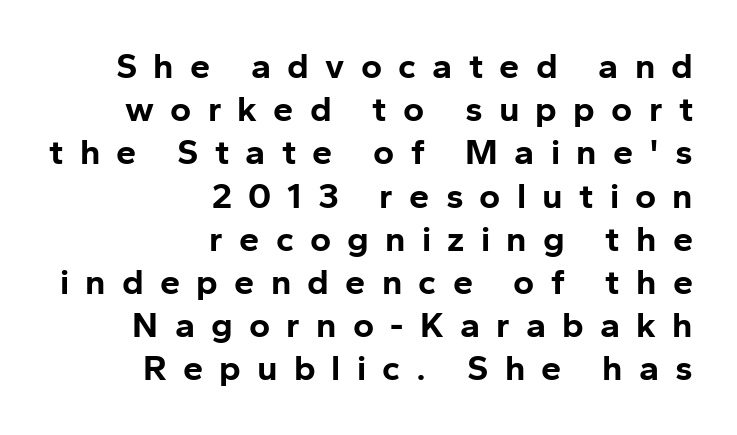
{"serif": "no", "italic": "no", "bold": "yes", "weight": "bold", "width": "normal", "stroke_contrast": "low", "x_height": "medium", "monospaced": "no", "underline": "no", "align": "right", "line_spacing_ratio": 1.2, "letter_spacing": "wide", "letter_spacing_em": 0.45, "glyph_px": 36}
